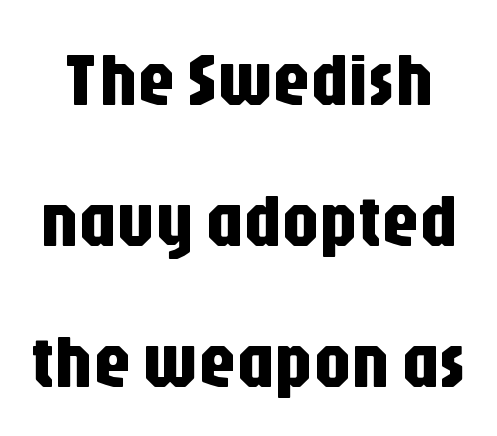
{"serif": "no", "italic": "no", "width": "condensed", "stroke_contrast": "low", "x_height": "large", "monospaced": "no", "underline": "no", "line_spacing_ratio": 1.88, "letter_spacing": "normal", "letter_spacing_em": 0.0, "glyph_px": 75}
